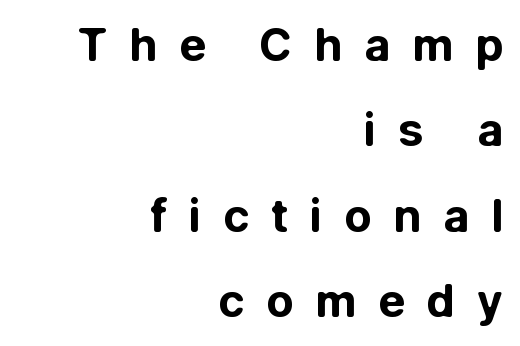
A student would call this right alignment; a typographer would say flush right, rag left. Widely set lines give the paragraph a tall, airy silhouette. Quick note: not italic, upright. The specimen omits any rule beneath the text block's lines. The rendering uses natural spacing where letterforms have individual widths. Look at the bottom of the vertical strokes: they stop flat, with no serifs.
